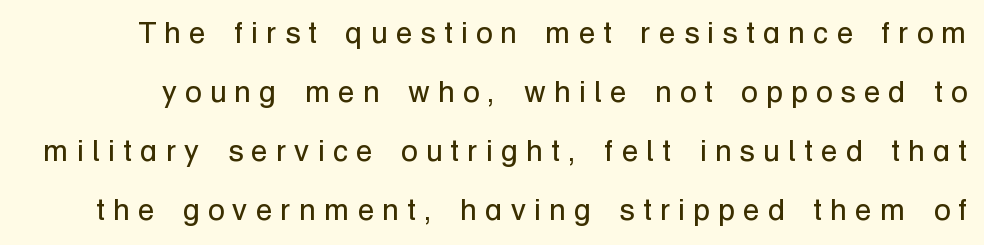
Vertical strokes here are truly vertical. This rendering widens character spacing well past its baseline value. The rendering uses natural spacing where letterforms have individual widths. Examine the stroke ends and you'll find no serifs.
